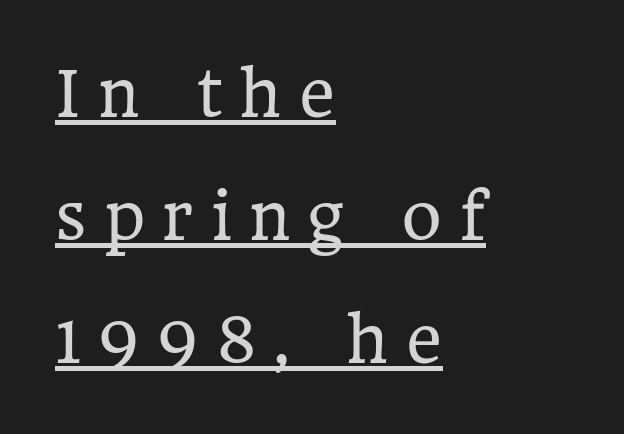
Q: Is the text bold? A: No.
Q: Is the text italic (slanted)? A: No, it is upright.
Q: Is the typeface a serif or a sans-serif typeface? A: Serif.
Q: Is the text underlined? A: Yes.
Q: How is the paragraph aligned? A: Left-aligned.
Q: Is the spacing between letters normal or unusually wide? A: Unusually wide.
Q: Is the spacing between lines tight, normal or loose? A: Loose.
Q: Width (condensed, normal, or wide)? A: Normal.
Q: Stroke contrast? A: Low.
Q: x-height? A: Medium.
Q: Monospaced? A: No.
